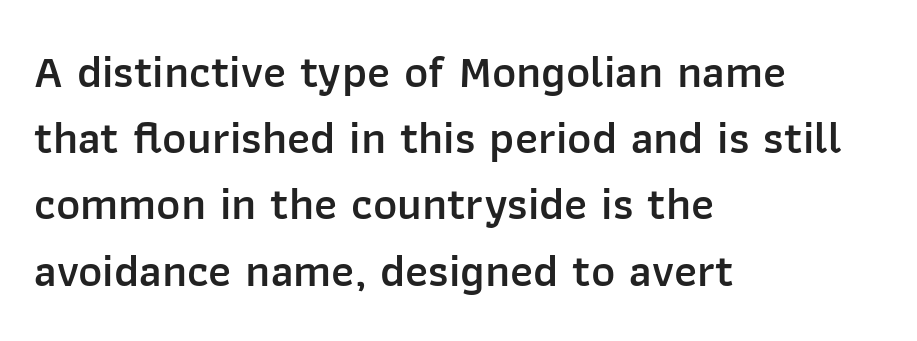
These lines are composed in type without serifs. Rule under the text: the space is simply empty. Does the lettering tilt? It doesn't — this is upright. Short and long lines alike share a common starting point at left. The line texture is even and compact thanks to regular tracking.
